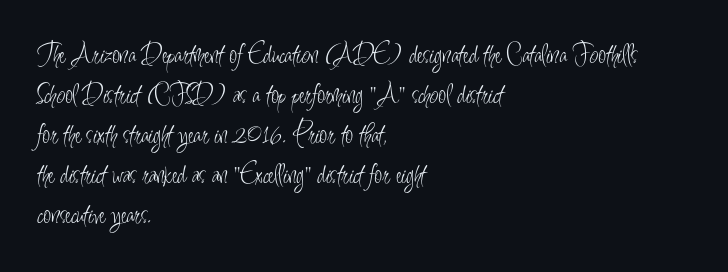
The image shows 28 px light, condensed sans-serif type; set left-aligned, normal line spacing (1.43x), normal letter spacing, not underlined; low stroke contrast and a small x-height.
